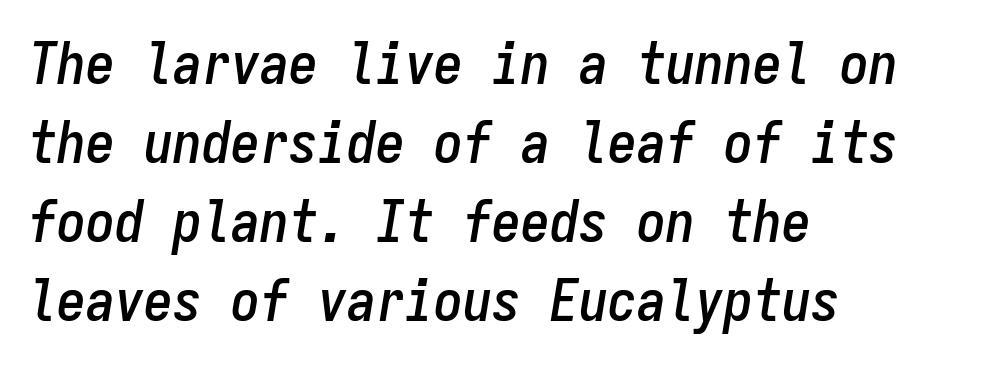
{"italic": "yes", "lean": "right", "slant_degrees": 9, "width": "condensed", "stroke_contrast": "low", "x_height": "medium", "monospaced": "yes", "underline": "no", "align": "left", "line_spacing": "normal", "line_spacing_ratio": 1.36, "letter_spacing": "normal", "letter_spacing_em": 0.0, "glyph_px": 58}
